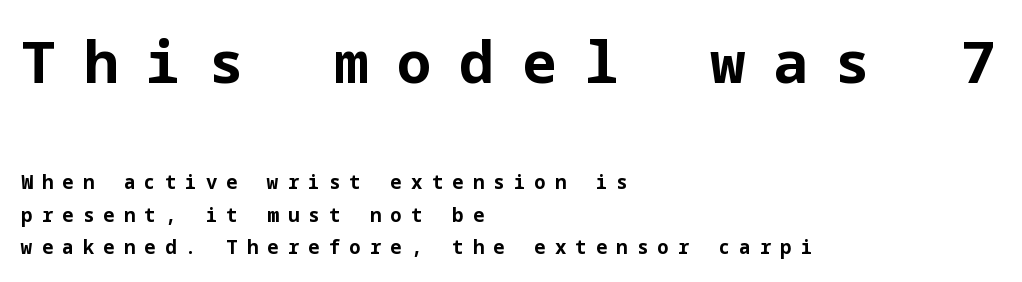
Q: Is the text bold? A: Yes.
Q: Is the text italic (slanted)? A: No, it is upright.
Q: Is the typeface a serif or a sans-serif typeface? A: Sans-serif.
Q: Is the text underlined? A: No.
Q: How is the paragraph aligned? A: Left-aligned.
Q: Is the spacing between letters normal or unusually wide? A: Unusually wide.
Q: Which block of text is set in a larger size, the first (top) or the second (bottom)? A: The first (top) one.
Q: Width (condensed, normal, or wide)? A: Normal.
Q: Stroke contrast? A: Low.
Q: x-height? A: Medium.
